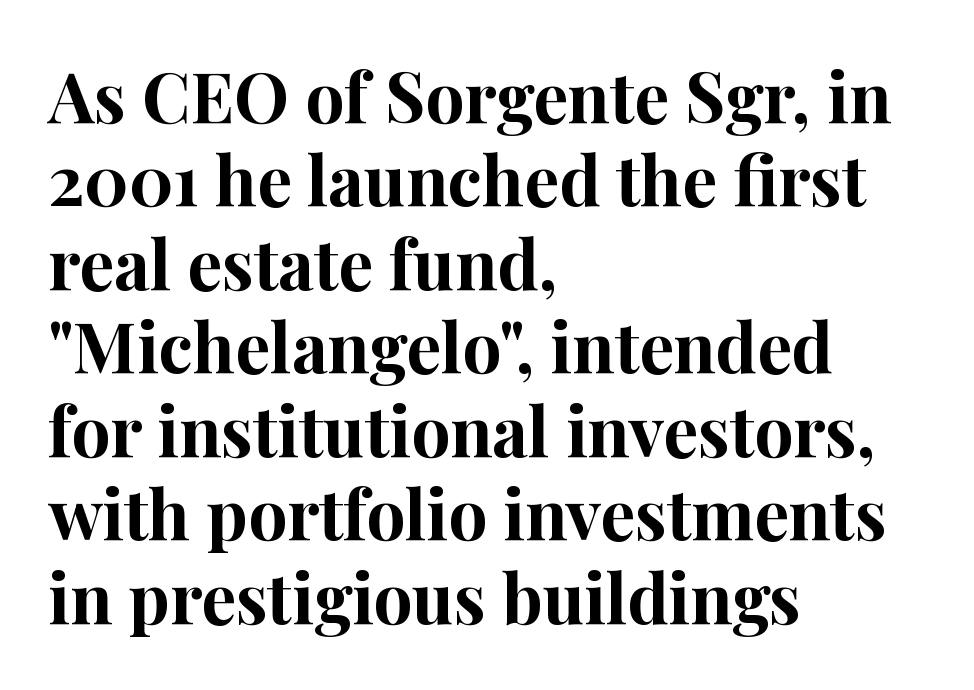
The image shows 69 px bold serif type, upright; set left-aligned, line spacing 1.21x, normal letter spacing, not underlined; high stroke contrast and a medium x-height.
